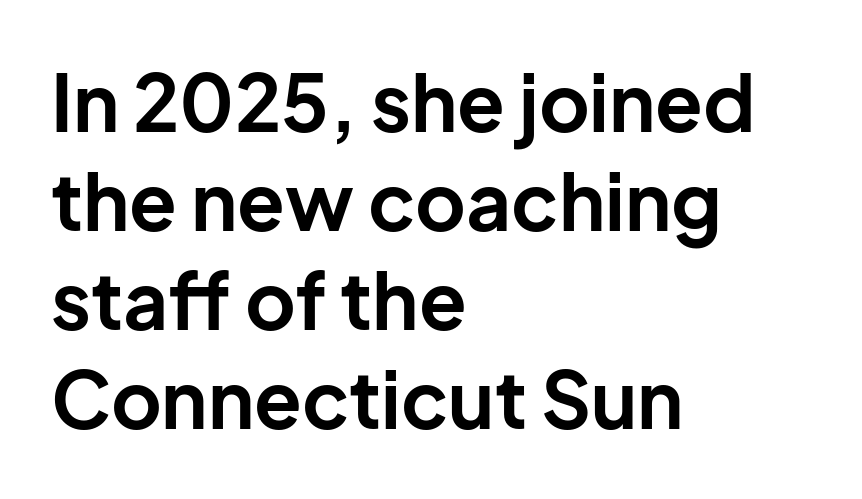
The image shows 78 px bold sans-serif type, upright; set left-aligned, normal line spacing (1.27x), normal letter spacing, not underlined; low stroke contrast and a medium x-height.
